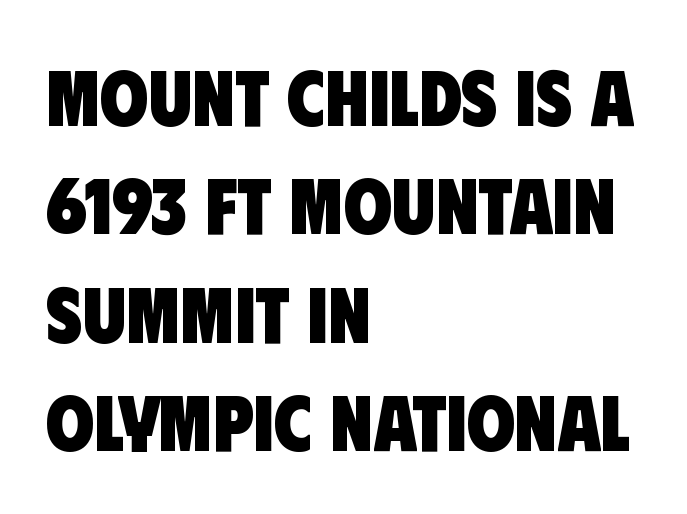
You could not count columns in this text — the font is proportionally spaced. Nothing sits at the stroke ends, so this counts as sans-serif. Has an underline been added? It has not. Standard letterfit; no display-style spreading of the glyphs. Whoever set this chose a conventional vertical rhythm. One-word summary of the alignment: left.
